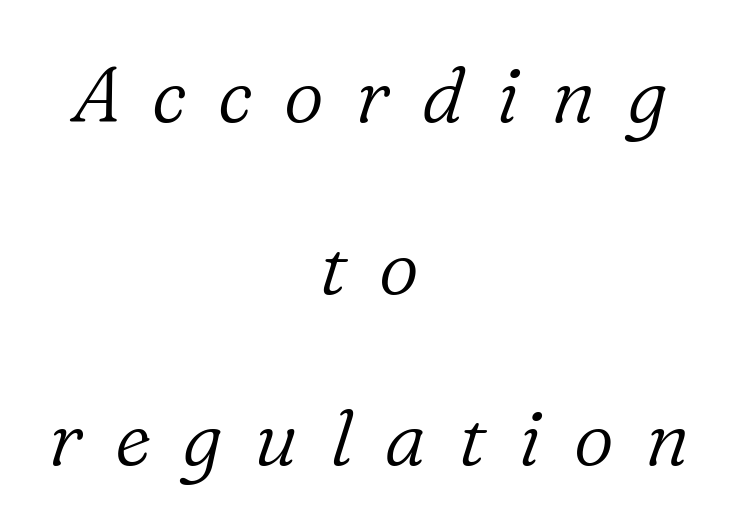
The image shows 78 px light serif type, italic (leaning right); set centered, loose line spacing (2.2x), unusually wide letter spacing (+0.41 em), not underlined; low stroke contrast and a medium x-height.
